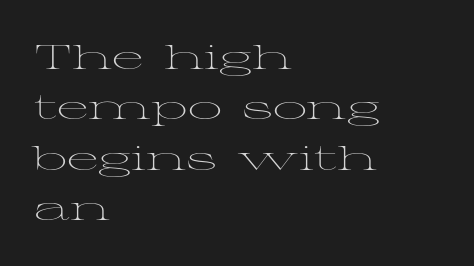
Nothing unusual about the tracking: characters are spaced as the font intends. Evenly set lines give the paragraph a standard silhouette. Type without underlining. This sample uses an upright cut, with every glyph sitting square on the baseline.
